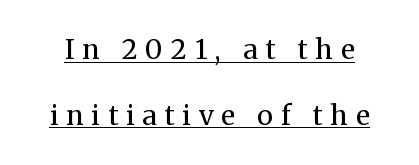
Q: Is the text bold? A: No.
Q: Is the text italic (slanted)? A: No, it is upright.
Q: Is the text underlined? A: Yes.
Q: Is the spacing between letters normal or unusually wide? A: Unusually wide.
Q: Is the spacing between lines tight, normal or loose? A: Loose.
